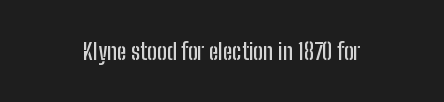
The image shows 23 px text type, upright; set centered, normal letter spacing, not underlined.
